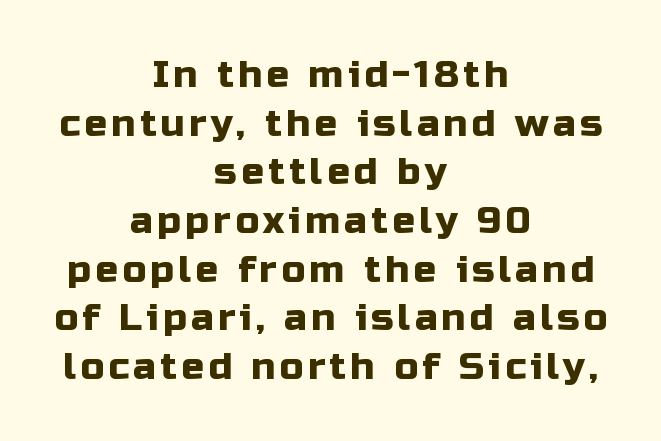
The whitespace from short lines is split evenly between both sides. The glyphs in this specimen are sans serif. Style check: upright. Summary of vertical rhythm: regular, with standard interline spacing. These lines are rendered in a variable-pitch font. This rendering features lettering with no underline.
